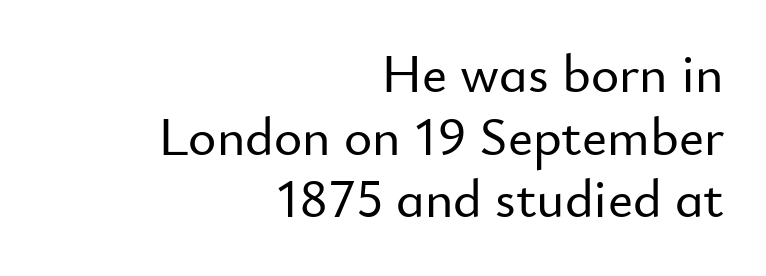
{"serif": "no", "italic": "no", "width": "normal", "stroke_contrast": "low", "x_height": "small", "monospaced": "no", "underline": "no", "align": "right", "line_spacing_ratio": 1.16, "letter_spacing": "normal", "letter_spacing_em": 0.0, "glyph_px": 54}
